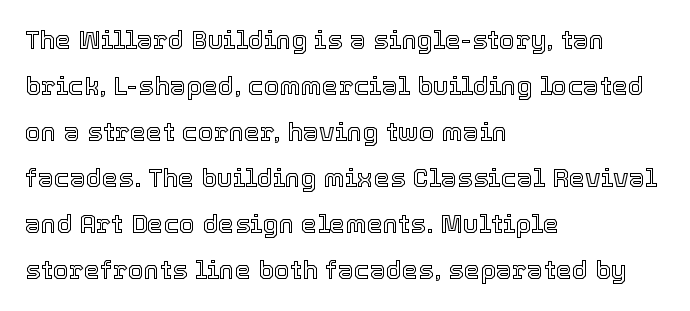
The image shows 26 px text type, upright; set left-aligned, line spacing 1.77x, normal letter spacing, not underlined.
